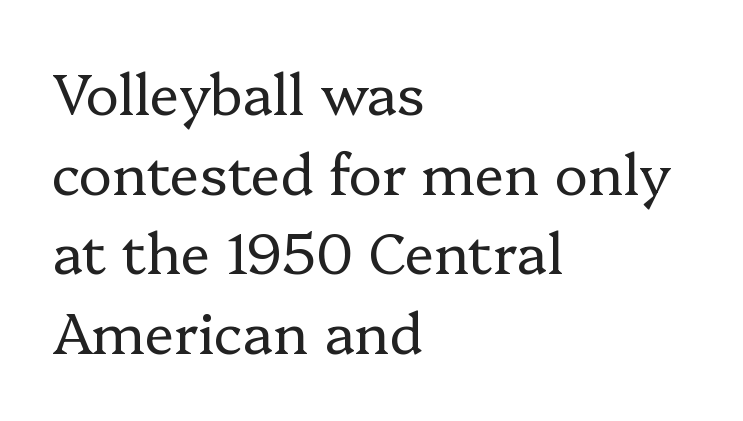
The image shows 56 px regular-weight serif type, upright; set left-aligned, normal line spacing (1.42x), normal letter spacing, not underlined; low stroke contrast and a medium x-height.
